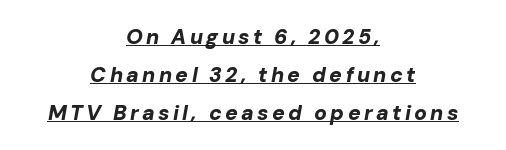
The image shows 21 px bold type, italic (leaning right); set centered, line spacing 1.8x, underlined.
